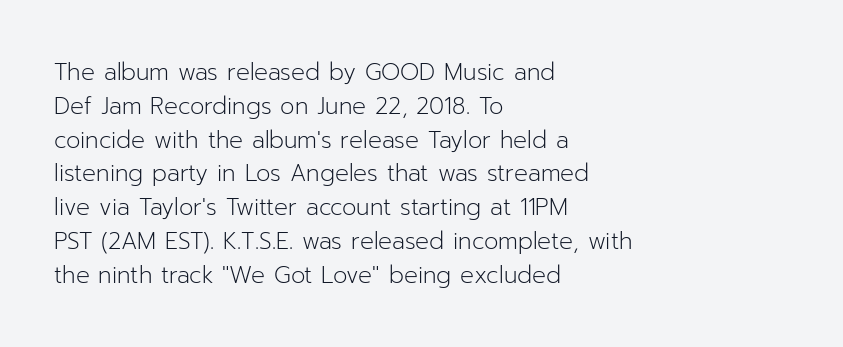
Q: Is the text bold? A: No.
Q: Is the text italic (slanted)? A: No, it is upright.
Q: Is the text underlined? A: No.
Q: How is the paragraph aligned? A: Left-aligned.
Q: Is the spacing between letters normal or unusually wide? A: Normal.
Q: Is the spacing between lines tight, normal or loose? A: Normal.
